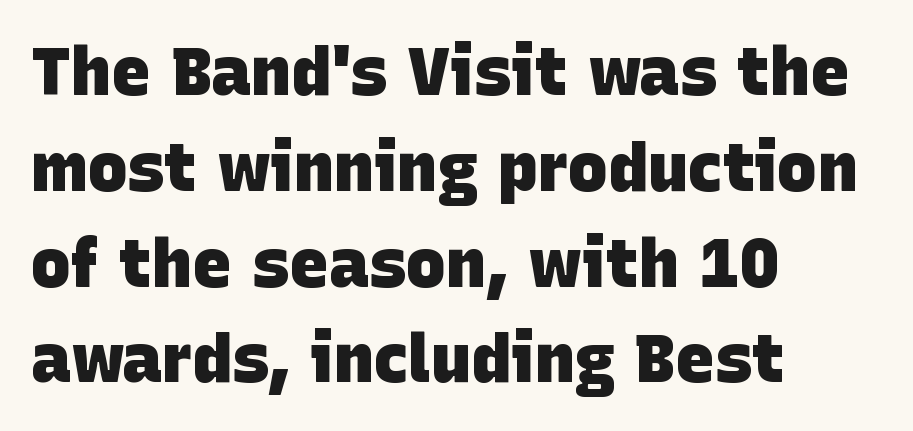
Descenders hang freely into open space. The text block is weighted toward the left margin, trailing off unevenly rightward. You could not count columns in this text — the font is proportionally spaced. Is this a sans? Yes — the strokes have no serifs. Its strokes are broad and dark, the hallmark of bold type. The rendering keeps characters at their native spacing.
